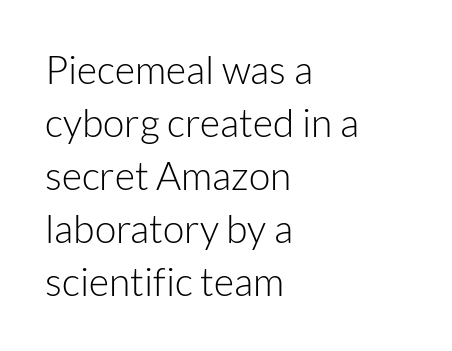
The image shows 39 px light sans-serif type, upright; set left-aligned, normal line spacing (1.36x), normal letter spacing, not underlined; low stroke contrast and a medium x-height.
